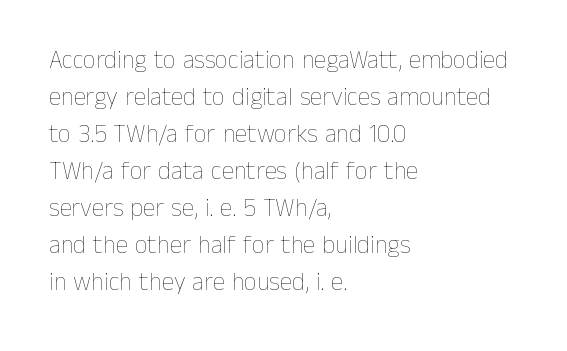
Q: Is the text bold? A: No.
Q: Is the text italic (slanted)? A: No, it is upright.
Q: Is the text underlined? A: No.
Q: How is the paragraph aligned? A: Left-aligned.
Q: Is the spacing between letters normal or unusually wide? A: Normal.
Q: Is the spacing between lines tight, normal or loose? A: Normal.
